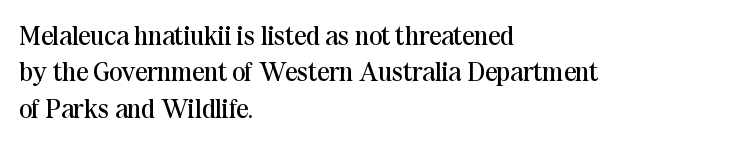
Upright lettering throughout. Reading down the column, the eye jumps a familiar distance to each next line. The typesetting does not lean heavy: it is not bold. Horizontal alignment here is leftward, the default for most running prose. The space directly below the letters is spotless. Glyph-to-glyph distance matches everyday printed text.
